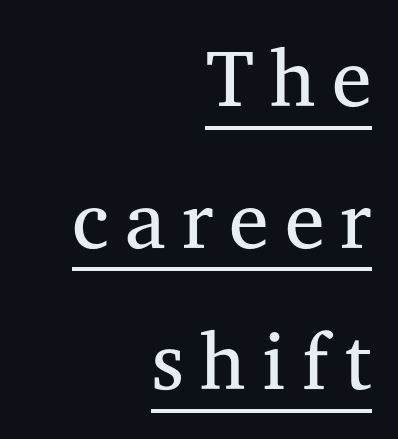
Honestly, the letter spacing is so wide it's the main thing you notice. Letterform terminals end in serifs throughout the passage. Do the characters align in a grid? No, the font is proportional. Weight: not bold — regular or lighter. The setting favours the right margin, as signatures and pull-quotes sometimes do.
